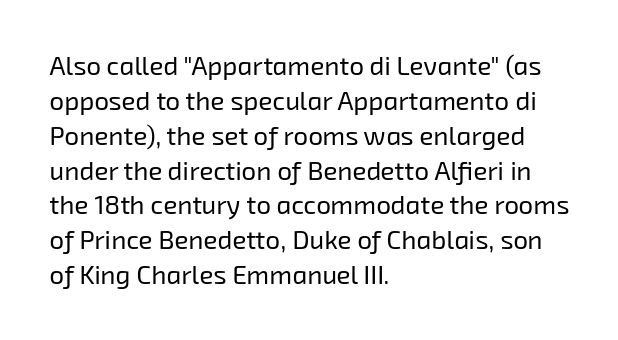
The image shows 26 px text type; set left-aligned, normal line spacing (1.34x), normal letter spacing, not underlined.
